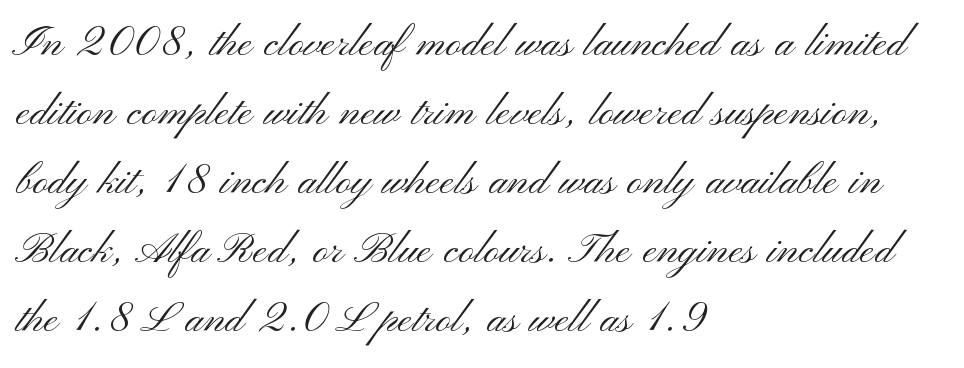
{"serif": "no", "bold": "no", "weight": "light", "width": "wide", "stroke_contrast": "medium", "x_height": "small", "monospaced": "no", "underline": "no", "align": "left", "line_spacing": "normal", "line_spacing_ratio": 1.28, "letter_spacing": "normal", "letter_spacing_em": 0.0, "glyph_px": 54}
